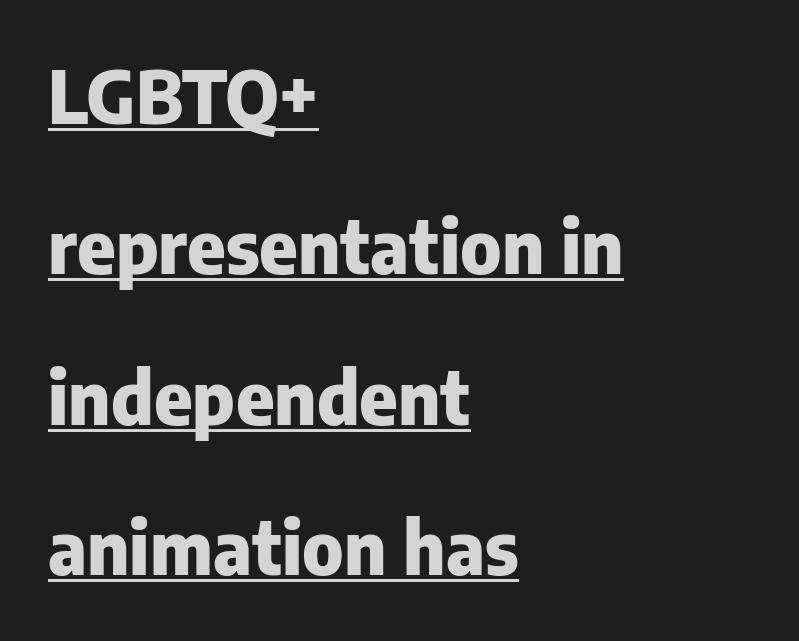
The image shows 73 px heavy sans-serif type, upright; set left-aligned, loose line spacing (2.06x), normal letter spacing, underlined; low stroke contrast and a medium x-height.
